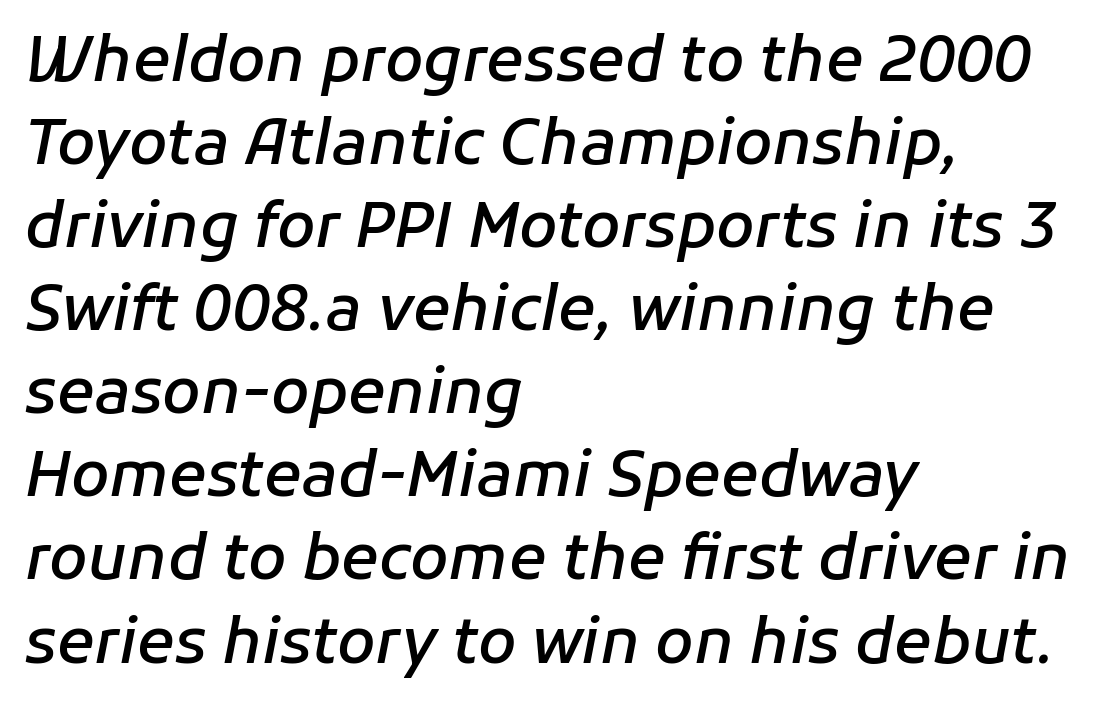
The image shows 62 px semibold type, italic (leaning right); set left-aligned, normal line spacing (1.34x), normal letter spacing, not underlined; low stroke contrast and a medium x-height.
